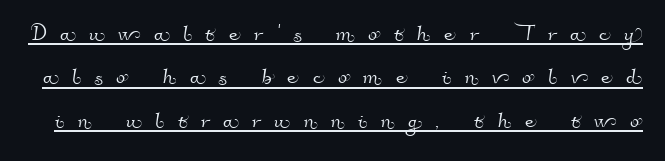
Descenders here cross a horizontal rule under the line. Is there much room between lines? A standard amount, neither cramped nor airy. What stands out about the letter spacing? Its width — letters are far apart.
